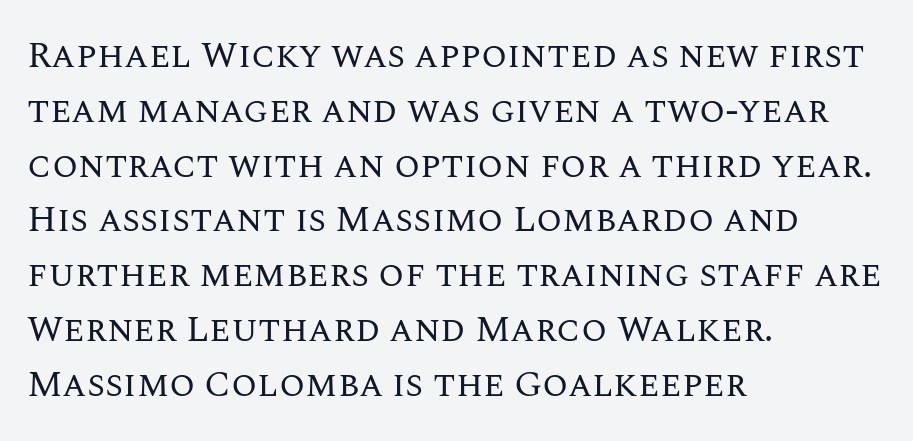
{"italic": "no", "bold": "no", "weight": "regular", "width": "normal", "stroke_contrast": "medium", "x_height": "large", "monospaced": "no", "underline": "no", "align": "left", "line_spacing": "normal", "line_spacing_ratio": 1.48, "letter_spacing": "normal", "letter_spacing_em": 0.0, "glyph_px": 37}
